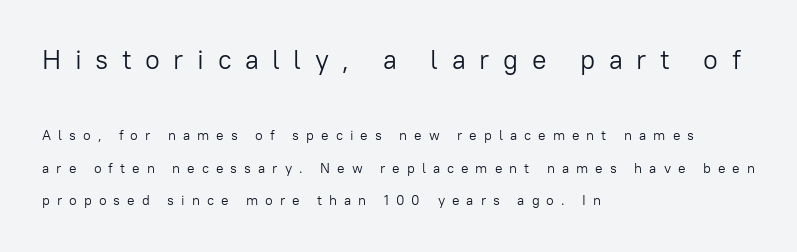
{"italic": "no", "bold": "no", "underline": "no", "align": "left", "line_spacing": "loose", "line_spacing_ratio": 2.32, "letter_spacing": "wide", "letter_spacing_em": 0.5, "larger_block": "first", "size_ratio": 1.93, "glyph_px": 27}
